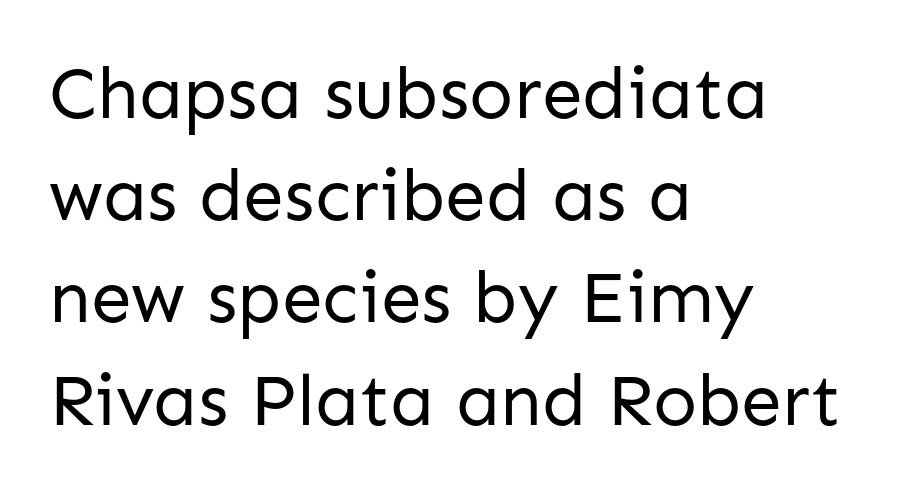
The image shows 73 px regular-weight sans-serif type, upright; set left-aligned, normal line spacing (1.4x), normal letter spacing, not underlined; low stroke contrast and a medium x-height.
